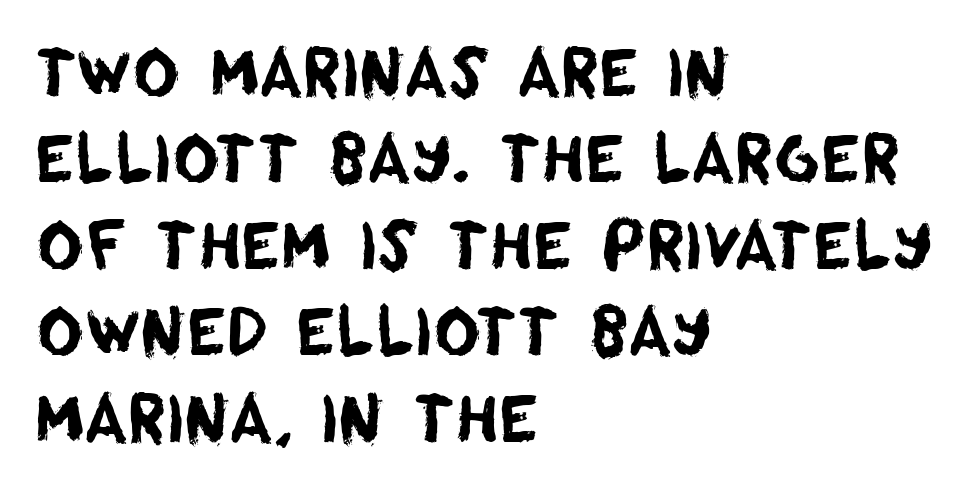
Q: Is the typeface a serif or a sans-serif typeface? A: Sans-serif.
Q: Is the text underlined? A: No.
Q: How is the paragraph aligned? A: Left-aligned.
Q: Is the spacing between letters normal or unusually wide? A: Normal.
Q: Is the spacing between lines tight, normal or loose? A: Normal.
Q: Width (condensed, normal, or wide)? A: Normal.
Q: Stroke contrast? A: Low.
Q: x-height? A: Large.
Q: Monospaced? A: No.
